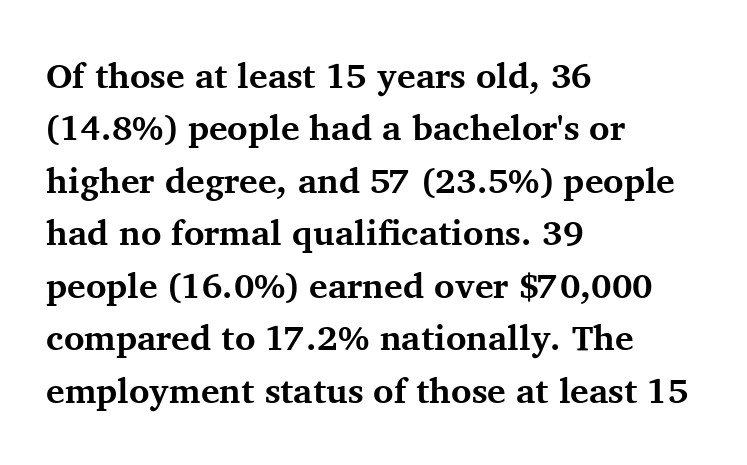
Q: Is the text bold? A: Yes.
Q: Is the text italic (slanted)? A: No, it is upright.
Q: Is the typeface a serif or a sans-serif typeface? A: Serif.
Q: Is the text underlined? A: No.
Q: How is the paragraph aligned? A: Left-aligned.
Q: Is the spacing between letters normal or unusually wide? A: Normal.
Q: Is the spacing between lines tight, normal or loose? A: Normal.
Q: Width (condensed, normal, or wide)? A: Normal.
Q: Stroke contrast? A: Medium.
Q: x-height? A: Medium.
Q: Monospaced? A: No.
